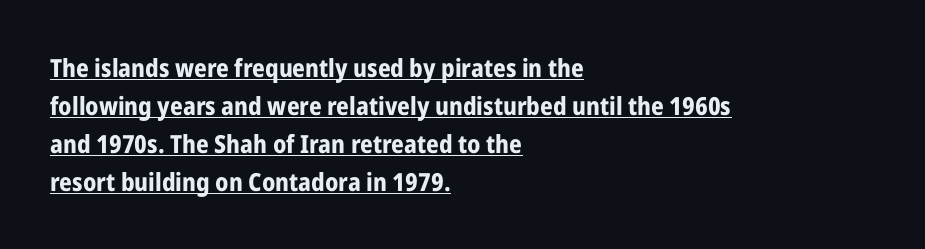
The letters are bold, with thick, heavy strokes. Leading: standard. This sample uses plain, unmodified letter spacing. Caption: multi-line text, flush left, ragged right. Rendered with straight, roman letterforms.
